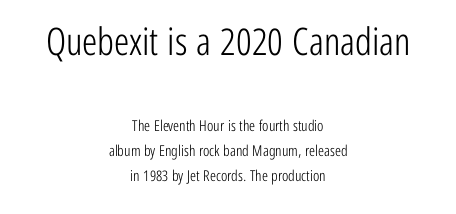
Q: Is the text bold? A: No.
Q: Is the text italic (slanted)? A: No, it is upright.
Q: Is the typeface a serif or a sans-serif typeface? A: Sans-serif.
Q: Is the text underlined? A: No.
Q: How is the paragraph aligned? A: Centered.
Q: Is the spacing between letters normal or unusually wide? A: Normal.
Q: Is the spacing between lines tight, normal or loose? A: Normal.
Q: Which block of text is set in a larger size, the first (top) or the second (bottom)? A: The first (top) one.
Q: Width (condensed, normal, or wide)? A: Condensed.
Q: Stroke contrast? A: Low.
Q: x-height? A: Medium.
Q: Monospaced? A: No.
